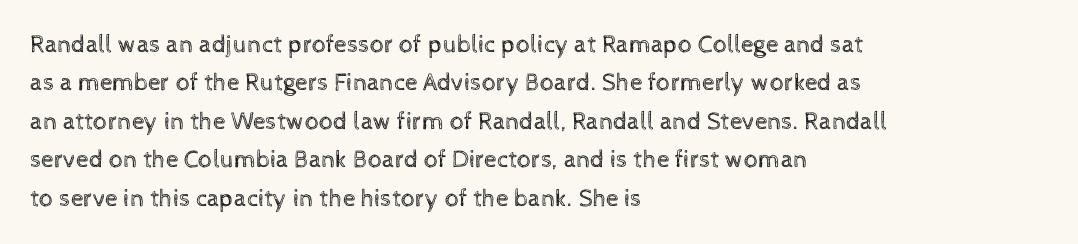
The image shows 25 px text type, upright; set left-aligned, normal line spacing (1.54x), normal letter spacing, not underlined.
